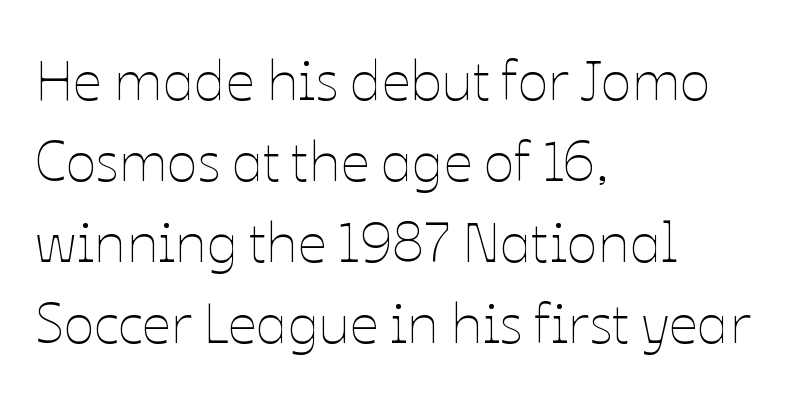
The image shows 57 px thin type, upright; set left-aligned, normal line spacing (1.42x), normal letter spacing, not underlined; low stroke contrast and a medium x-height.
